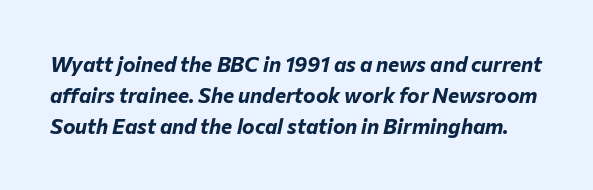
The image shows 21 px bold type, italic (leaning right); set normal line spacing (1.48x), normal letter spacing, not underlined.
